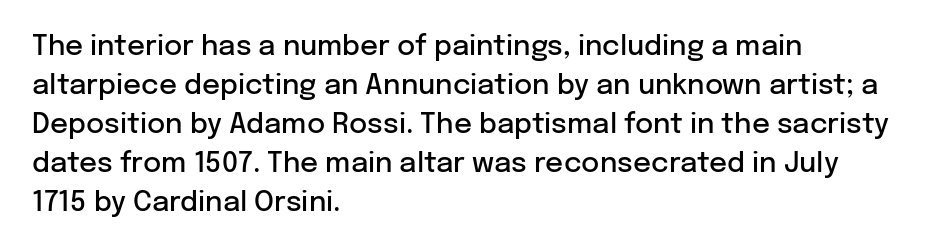
{"serif": "no", "italic": "no", "bold": "semi", "weight": "semibold", "width": "normal", "stroke_contrast": "low", "x_height": "medium", "monospaced": "no", "underline": "no", "align": "left", "line_spacing": "normal", "line_spacing_ratio": 1.39, "letter_spacing": "normal", "letter_spacing_em": 0.0, "glyph_px": 28}
